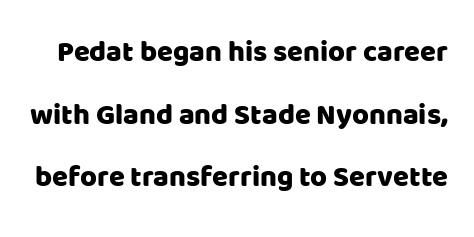
Q: Is the text italic (slanted)? A: No, it is upright.
Q: Is the typeface a serif or a sans-serif typeface? A: Sans-serif.
Q: Is the text underlined? A: No.
Q: Is the spacing between letters normal or unusually wide? A: Normal.
Q: Is the spacing between lines tight, normal or loose? A: Loose.
Q: Width (condensed, normal, or wide)? A: Normal.
Q: Stroke contrast? A: Low.
Q: x-height? A: Large.
Q: Monospaced? A: No.
